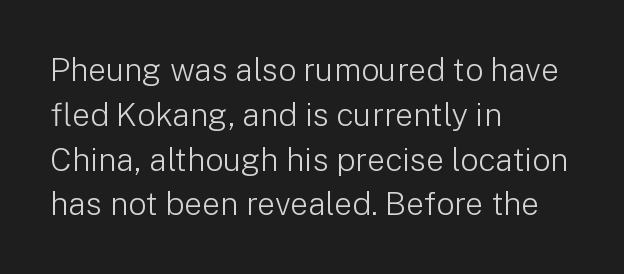
Q: Is the text bold? A: No.
Q: Is the text italic (slanted)? A: No, it is upright.
Q: Is the typeface a serif or a sans-serif typeface? A: Sans-serif.
Q: Is the text underlined? A: No.
Q: How is the paragraph aligned? A: Left-aligned.
Q: Is the spacing between letters normal or unusually wide? A: Normal.
Q: Is the spacing between lines tight, normal or loose? A: Normal.
Q: Width (condensed, normal, or wide)? A: Normal.
Q: Stroke contrast? A: Low.
Q: x-height? A: Medium.
Q: Monospaced? A: No.
